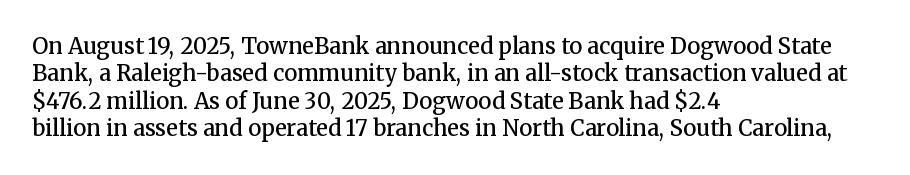
{"italic": "no", "bold": "semi", "underline": "no", "align": "left", "line_spacing": "normal", "line_spacing_ratio": 1.25, "letter_spacing": "normal", "letter_spacing_em": 0.0, "glyph_px": 22}
